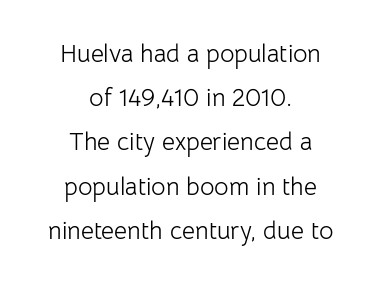
Lines of text with bare space underneath. Heaviness? Minimal to ordinary, like unemphasized prose. Compared with a flush-left layout, this one balances lines on the center instead. This is roman type, the default non-slanted kind.
